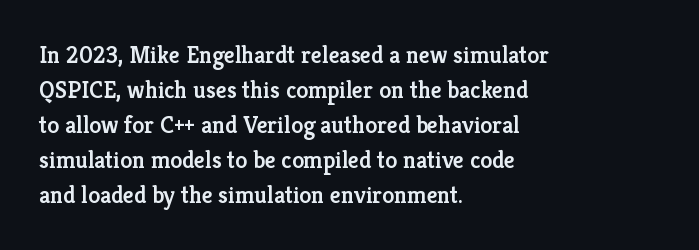
The image shows 24 px text type, upright; set left-aligned, normal line spacing (1.46x), normal letter spacing, not underlined.
